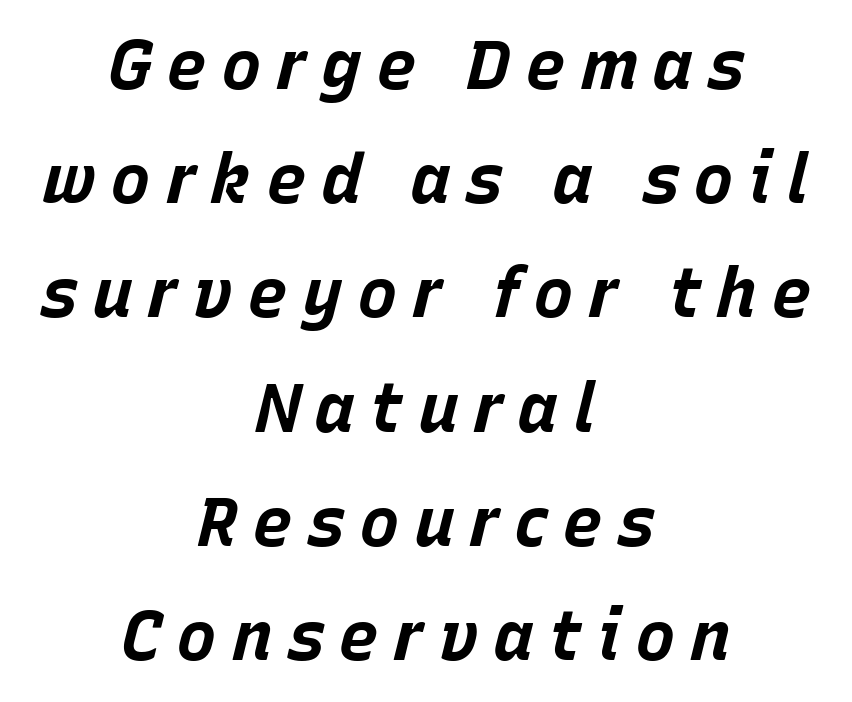
The image shows 68 px bold type, italic (leaning right); set centered, normal line spacing (1.68x), unusually wide letter spacing (+0.21 em), not underlined; low stroke contrast and a large x-height.
